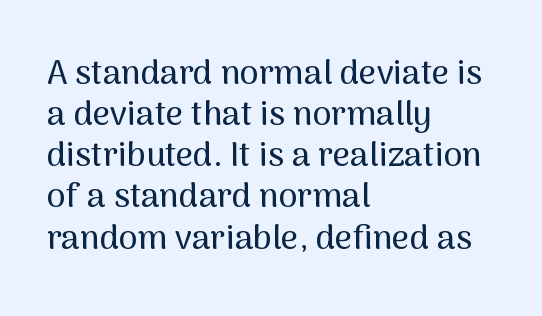
The image shows 34 px sans-serif type, upright; set left-aligned, line spacing 1.21x, normal letter spacing, not underlined; medium stroke contrast and a medium x-height.
